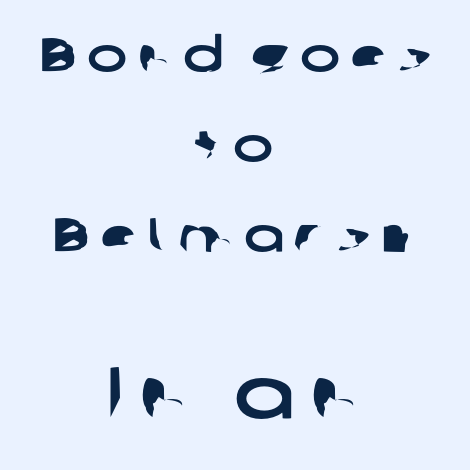
{"serif": "no", "width": "wide", "stroke_contrast": "low", "x_height": "medium", "monospaced": "no", "underline": "no", "align": "center", "line_spacing_ratio": 1.88, "letter_spacing": "wide", "letter_spacing_em": 0.21, "larger_block": "second", "size_ratio": 1.5, "glyph_px": 72}
